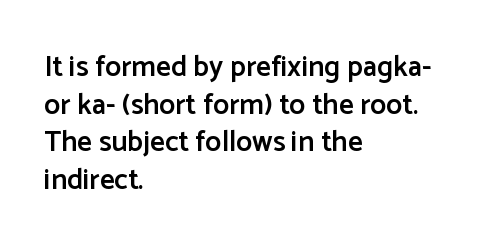
{"serif": "no", "italic": "no", "bold": "semi", "weight": "semibold", "width": "normal", "stroke_contrast": "low", "x_height": "medium", "monospaced": "no", "underline": "no", "align": "left", "line_spacing": "normal", "line_spacing_ratio": 1.3, "letter_spacing": "normal", "letter_spacing_em": 0.0, "glyph_px": 29}
